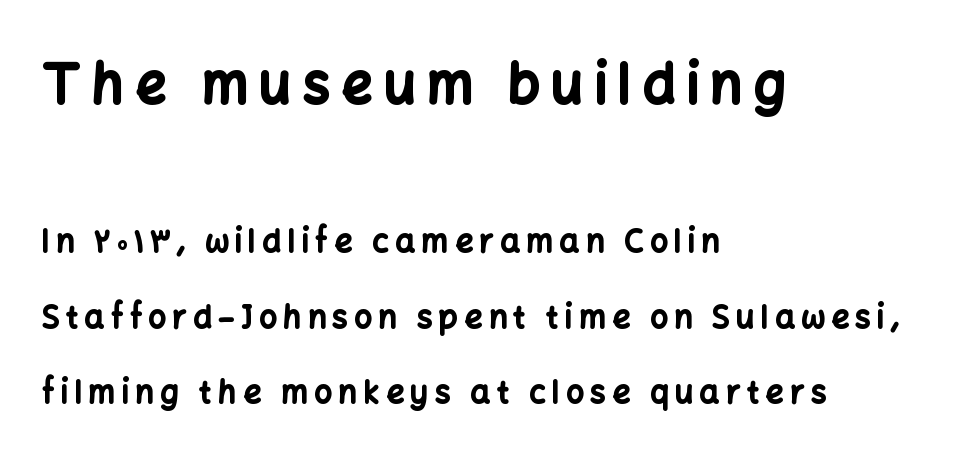
The lettering stays uniformly vertical, giving the passage a roman look. These lines are rendered in a variable-pitch font. Rule under the text: the space is simply empty. Leading: increased.
